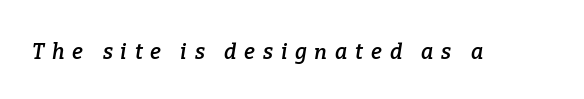
The image shows 21 px text type, italic (leaning right); set unusually wide letter spacing (+0.37 em), not underlined.
